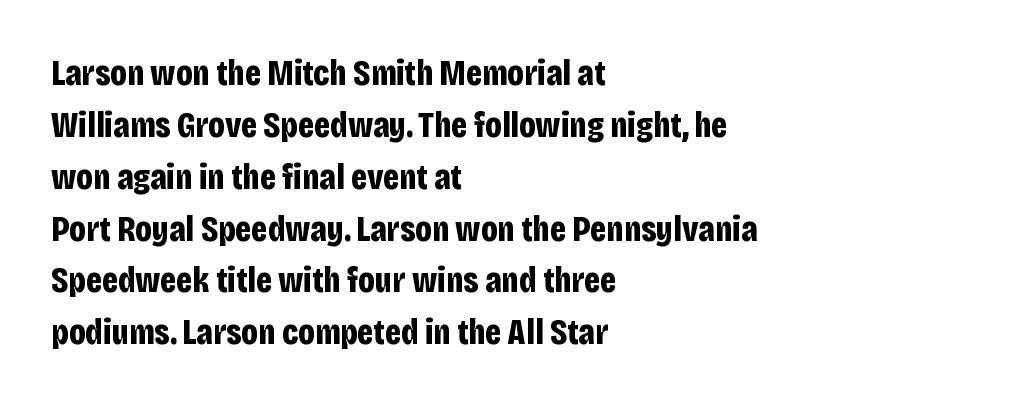
The space beneath each line is pristine and unruled. A normal amount of white space separates one row of letters from the next. Horizontal alignment here is leftward, the default for most running prose. A typesetter would call this proportional, since set widths differ per character. Vertical strokes here are truly vertical.
